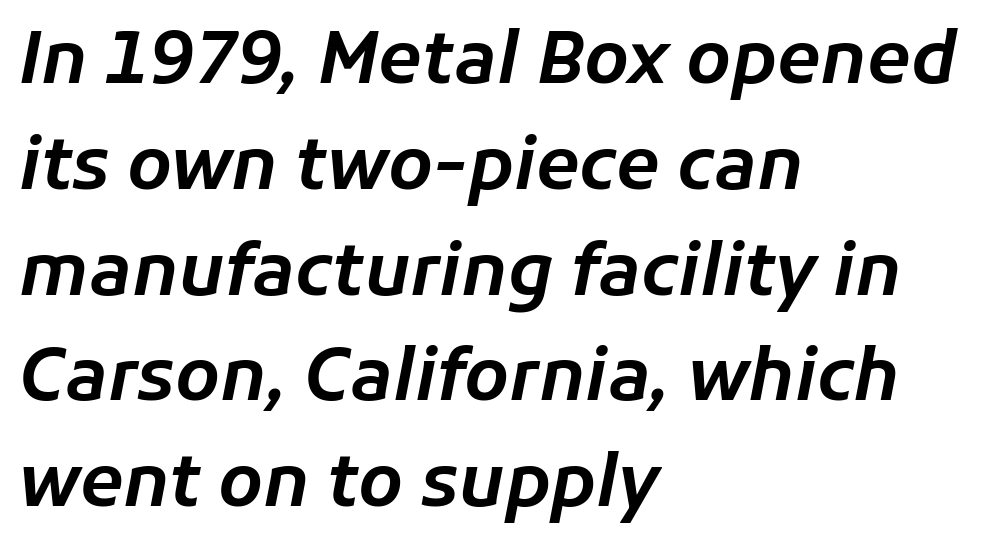
Beneath every word, the page is bare. Tracking here is standard; glyphs follow each other at the usual distance. If you drew a line through each stem, it would be angled. The paragraph shown leans on its left margin. Successive baselines arrive at the customary interval. The rendering uses natural spacing where letterforms have individual widths.
